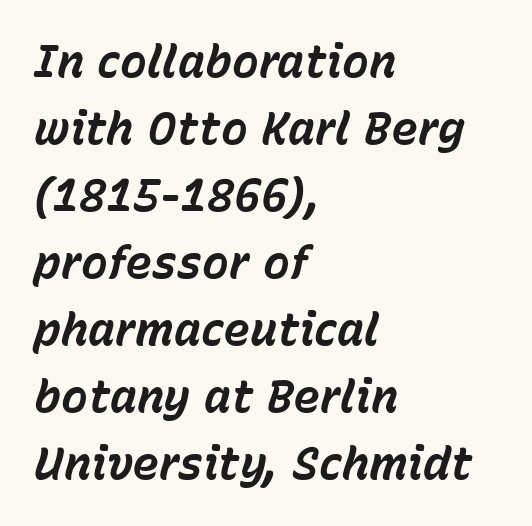
{"italic": "yes", "lean": "right", "slant_degrees": 15, "bold": "yes", "weight": "bold", "width": "normal", "stroke_contrast": "low", "x_height": "medium", "monospaced": "no", "underline": "no", "align": "left", "line_spacing": "normal", "line_spacing_ratio": 1.49, "letter_spacing": "normal", "letter_spacing_em": 0.0, "glyph_px": 45}
